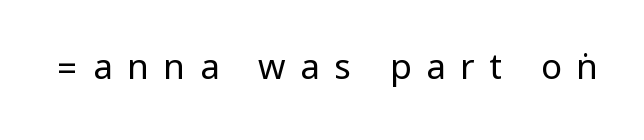
{"serif": "no", "italic": "no", "bold": "no", "weight": "regular", "width": "condensed", "stroke_contrast": "low", "underline": "no", "letter_spacing": "wide", "letter_spacing_em": 0.42, "glyph_px": 35}
